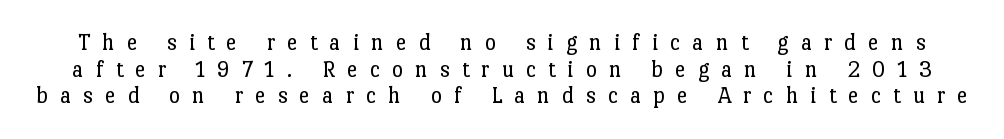
{"italic": "no", "bold": "no", "underline": "no", "line_spacing": "tight", "line_spacing_ratio": 1.11, "letter_spacing": "wide", "letter_spacing_em": 0.5, "glyph_px": 24}
